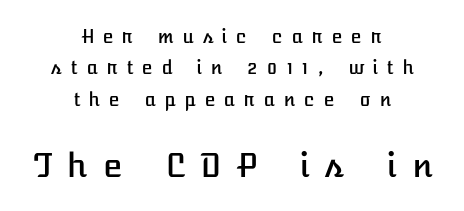
{"italic": "no", "width": "normal", "stroke_contrast": "low", "x_height": "medium", "underline": "no", "align": "center", "line_spacing_ratio": 1.74, "letter_spacing": "wide", "letter_spacing_em": 0.44, "larger_block": "second", "size_ratio": 1.78, "glyph_px": 32}
